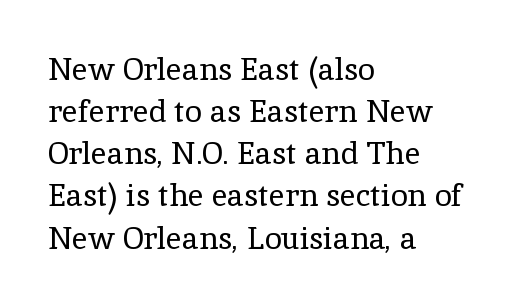
{"serif": "yes", "italic": "no", "bold": "no", "weight": "regular", "width": "normal", "x_height": "medium", "monospaced": "no", "underline": "no", "align": "left", "line_spacing": "normal", "line_spacing_ratio": 1.36, "letter_spacing": "normal", "letter_spacing_em": 0.0, "glyph_px": 31}
